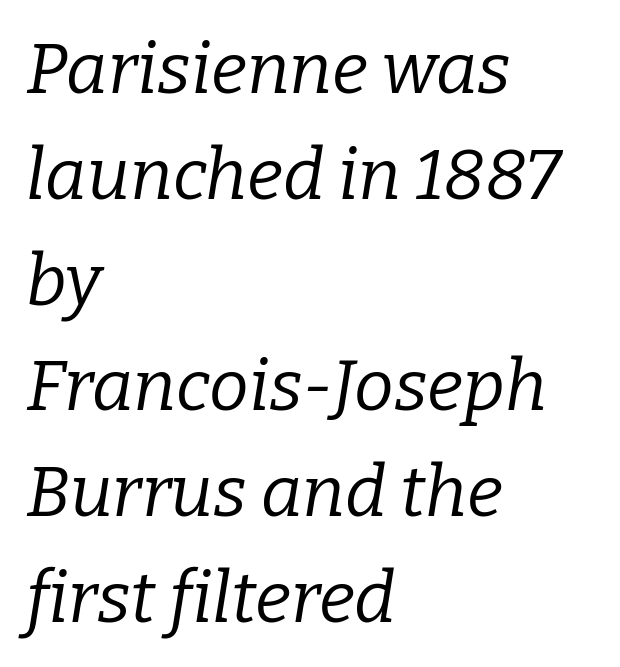
{"serif": "yes", "italic": "yes", "lean": "right", "slant_degrees": 9, "bold": "no", "weight": "regular", "width": "normal", "stroke_contrast": "low", "x_height": "medium", "monospaced": "no", "underline": "no", "align": "left", "line_spacing": "normal", "line_spacing_ratio": 1.49, "letter_spacing": "normal", "letter_spacing_em": 0.0, "glyph_px": 71}
